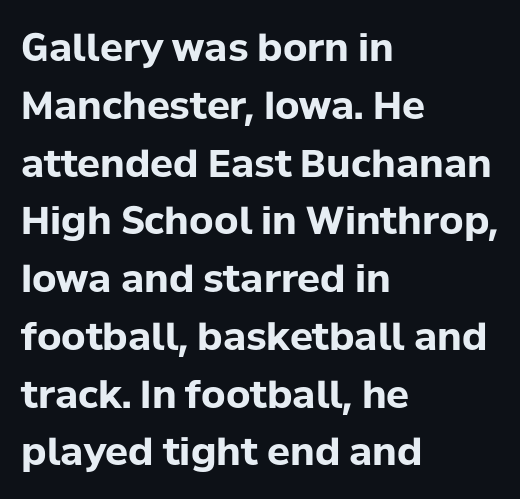
{"serif": "no", "italic": "no", "bold": "yes", "weight": "bold", "width": "normal", "stroke_contrast": "low", "x_height": "medium", "monospaced": "no", "underline": "no", "align": "left", "line_spacing": "normal", "line_spacing_ratio": 1.52, "letter_spacing": "normal", "letter_spacing_em": 0.0, "glyph_px": 38}
